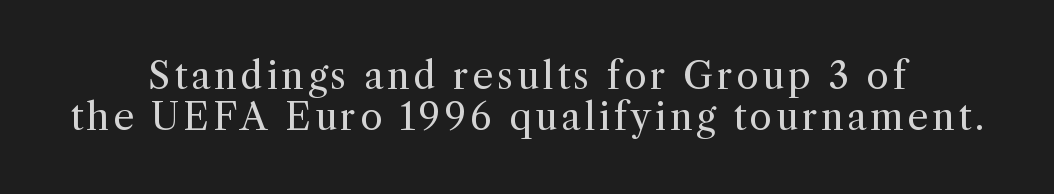
The image shows 37 px regular-weight serif type, upright; set centered, tight line spacing (1.11x), not underlined; a medium x-height.
